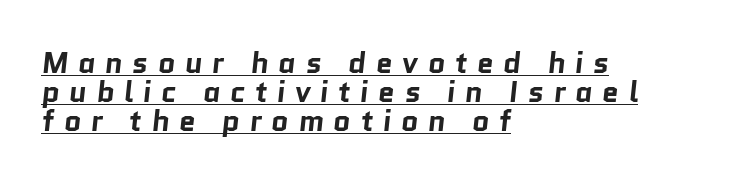
The image shows 30 px bold sans-serif type; set left-aligned, tight line spacing (0.97x), unusually wide letter spacing (+0.31 em), underlined; low stroke contrast and a medium x-height.
